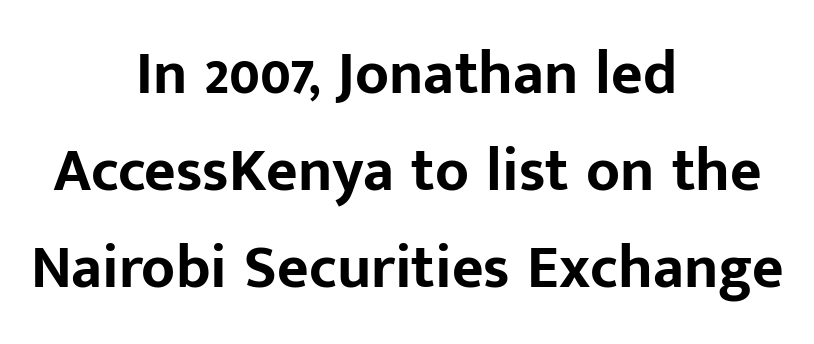
The image shows 61 px bold sans-serif type, upright; set centered, normal line spacing (1.59x), normal letter spacing, not underlined; low stroke contrast and a medium x-height.
